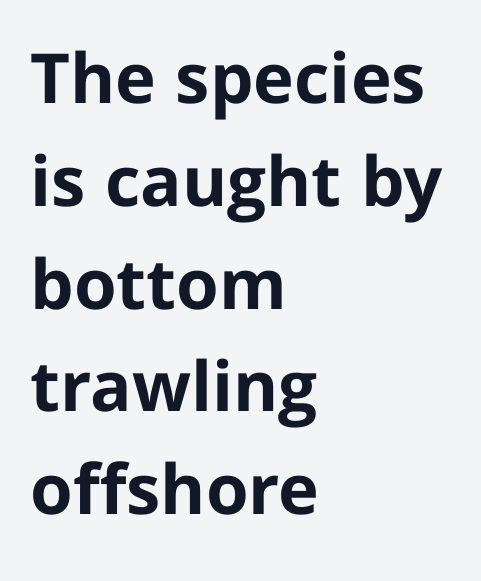
The image shows 69 px bold sans-serif type, upright; set left-aligned, normal line spacing (1.49x), normal letter spacing, not underlined; low stroke contrast and a medium x-height.
